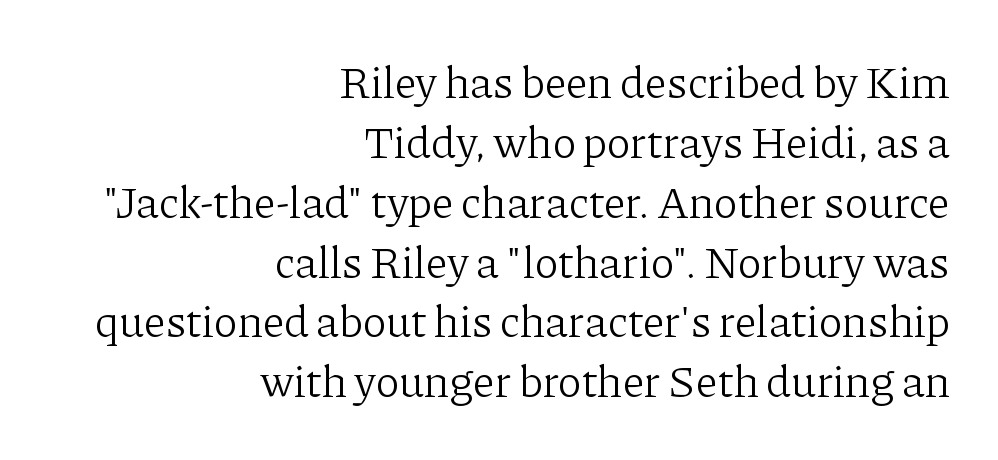
The image shows 45 px light serif type, upright; set right-aligned, normal line spacing (1.33x), normal letter spacing, not underlined; low stroke contrast and a medium x-height.
